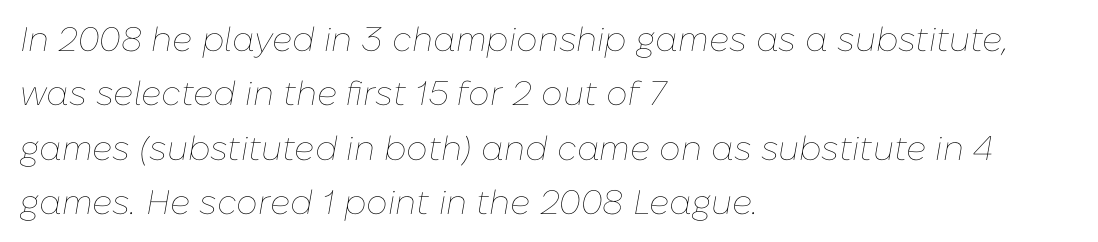
Every character sits at an angle, as italics do. Line beginnings align vertically; line endings do not. The zone under the glyphs is completely vacant. How would I describe the line gaps? Plain and ordinary. Weight: regular or lighter. Honestly, the letter spacing is just normal — you wouldn't notice it.
